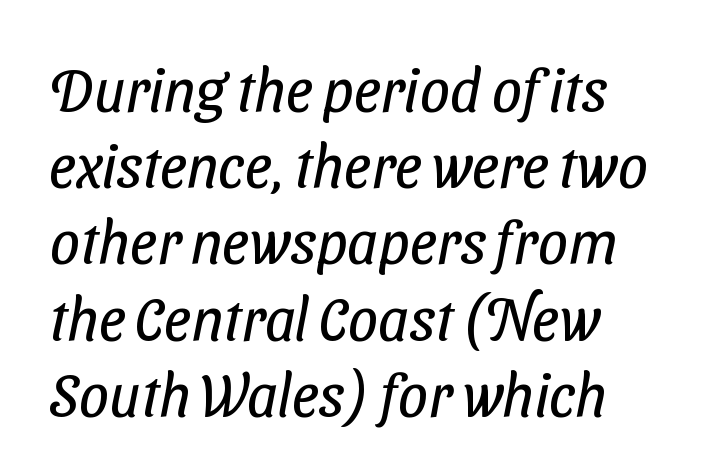
{"serif": "no", "bold": "no", "weight": "regular", "width": "condensed", "stroke_contrast": "low", "x_height": "medium", "monospaced": "no", "underline": "no", "align": "left", "line_spacing": "normal", "line_spacing_ratio": 1.27, "letter_spacing": "normal", "letter_spacing_em": 0.0, "glyph_px": 60}
